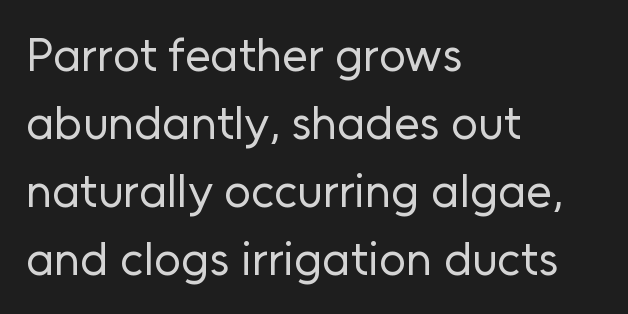
The image shows 47 px regular-weight sans-serif type, upright; set left-aligned, normal line spacing (1.45x), normal letter spacing, not underlined; low stroke contrast and a medium x-height.
